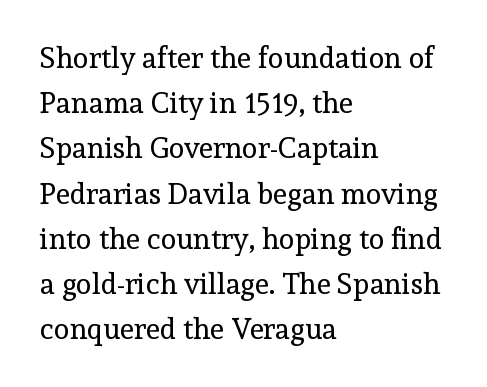
Weight: not bold — regular or lighter. To sum up the face: it has serifs. Check under the words: just untouched page. Note the varied advance widths — an 'i' is clearly narrower than an 'm'.
